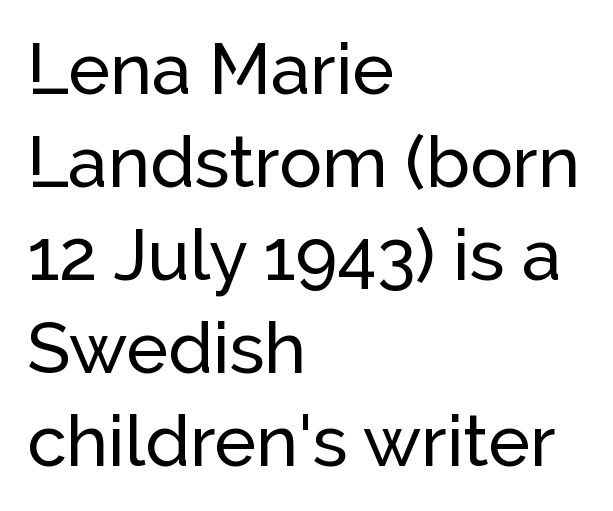
The image shows 71 px sans-serif type, upright; set left-aligned, normal line spacing (1.31x), normal letter spacing, not underlined; low stroke contrast and a medium x-height.
